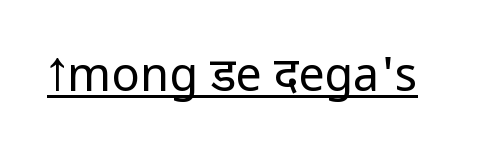
The image shows 47 px regular-weight, condensed sans-serif type, upright; set normal letter spacing, underlined; low stroke contrast and a large x-height.
